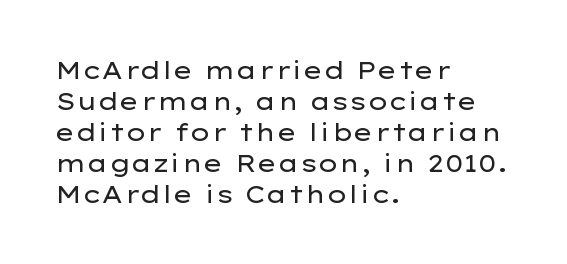
The image shows 24 px text type, upright; set left-aligned, normal line spacing (1.29x), normal letter spacing, not underlined.
